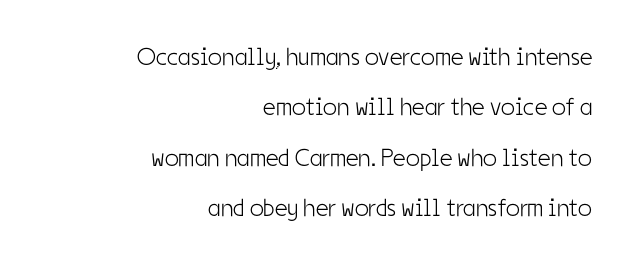
Q: Is the text bold? A: No.
Q: Is the text italic (slanted)? A: No, it is upright.
Q: Is the text underlined? A: No.
Q: How is the paragraph aligned? A: Right-aligned.
Q: Is the spacing between letters normal or unusually wide? A: Normal.
Q: Is the spacing between lines tight, normal or loose? A: Loose.
